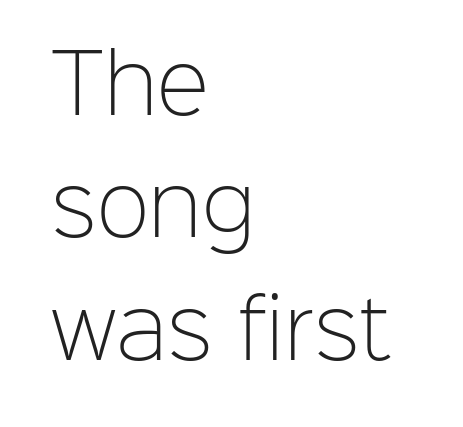
The image shows 79 px light sans-serif type, upright; set left-aligned, normal line spacing (1.55x), normal letter spacing, not underlined; low stroke contrast and a medium x-height.
